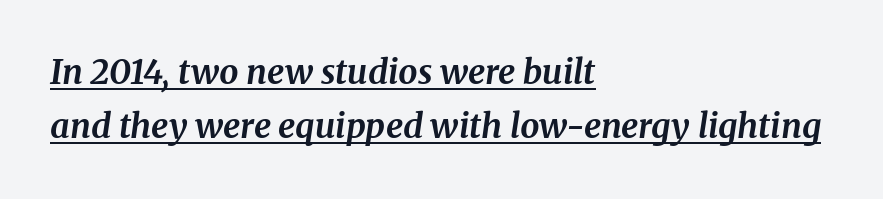
Yep, those are serifs on the letters. The font is running at its bold setting. The passage shown is typed in a proportional face where columns would drift. Is there an underline? Yes — a line sits under the letters. Rendered with sloped, italic letterforms. Vertically, the passage feels balanced, rows spaced as you'd expect.
